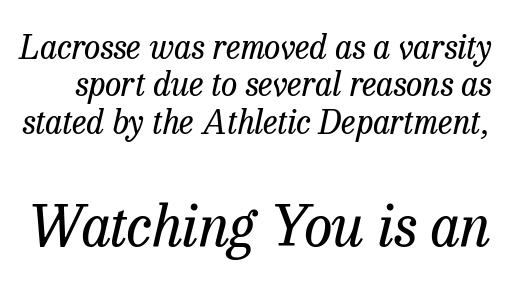
The image shows 57 px regular-weight serif type, italic (leaning right); set tight line spacing (1.13x), normal letter spacing, not underlined; the second (bottom) block is 1.73x larger; low stroke contrast and a medium x-height.
